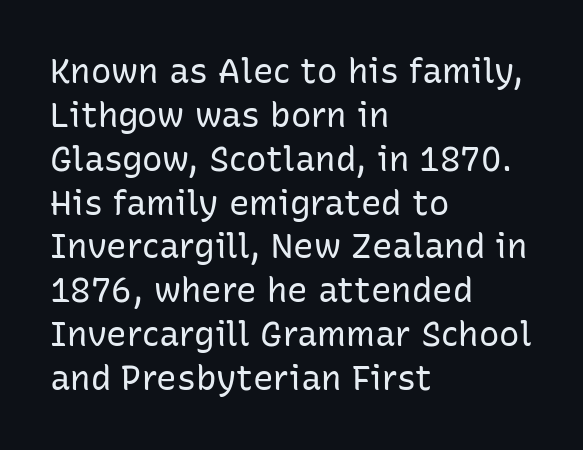
{"serif": "no", "italic": "no", "bold": "no", "weight": "regular", "width": "normal", "stroke_contrast": "low", "x_height": "medium", "monospaced": "no", "underline": "no", "align": "left", "line_spacing": "normal", "line_spacing_ratio": 1.29, "letter_spacing": "normal", "letter_spacing_em": 0.0, "glyph_px": 34}
